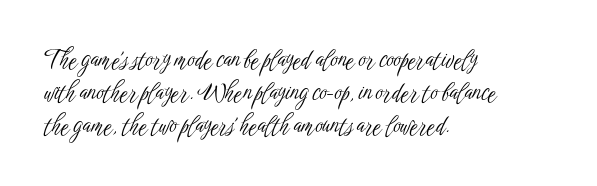
Honestly, the row spacing looks completely unremarkable. Caption: face not bold, strokes unweighted. This rendering features lettering with no underline. The setting favours the left margin, as ordinary paragraphs usually do.
